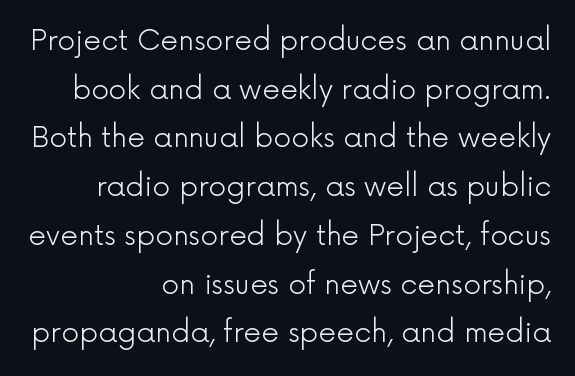
Q: Is the text bold? A: No.
Q: Is the text italic (slanted)? A: No, it is upright.
Q: Is the typeface a serif or a sans-serif typeface? A: Sans-serif.
Q: Is the text underlined? A: No.
Q: How is the paragraph aligned? A: Right-aligned.
Q: Is the spacing between letters normal or unusually wide? A: Normal.
Q: Width (condensed, normal, or wide)? A: Normal.
Q: x-height? A: Medium.
Q: Monospaced? A: No.
